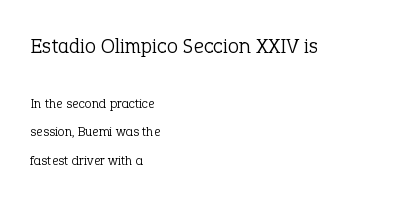
The typesetter chose a ragged-right arrangement here. Glyph-to-glyph distance matches everyday printed text. The face looks like a standard text weight, possibly lighter. The letters stand straight up with perfectly vertical stems. Compared with typical paragraphs, the rows here are farther apart. The passage shown is not underscored anywhere.
